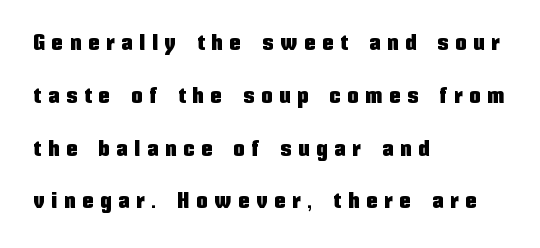
The image shows 22 px text type, upright; set left-aligned, loose line spacing (2.4x), unusually wide letter spacing (+0.33 em), not underlined.
